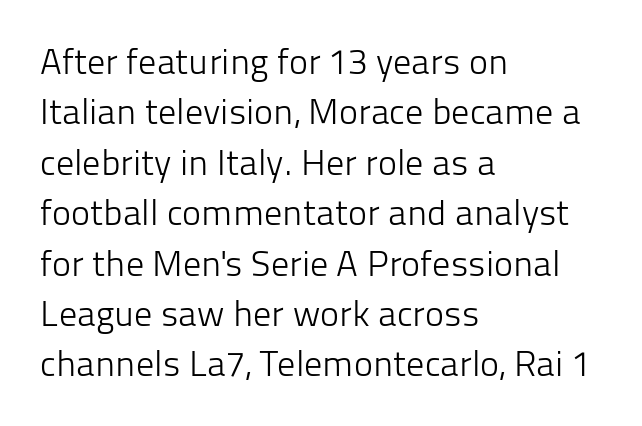
Q: Is the text bold? A: No.
Q: Is the text italic (slanted)? A: No, it is upright.
Q: Is the typeface a serif or a sans-serif typeface? A: Sans-serif.
Q: Is the text underlined? A: No.
Q: How is the paragraph aligned? A: Left-aligned.
Q: Is the spacing between letters normal or unusually wide? A: Normal.
Q: Is the spacing between lines tight, normal or loose? A: Normal.
Q: Width (condensed, normal, or wide)? A: Normal.
Q: Stroke contrast? A: Low.
Q: x-height? A: Medium.
Q: Monospaced? A: No.
